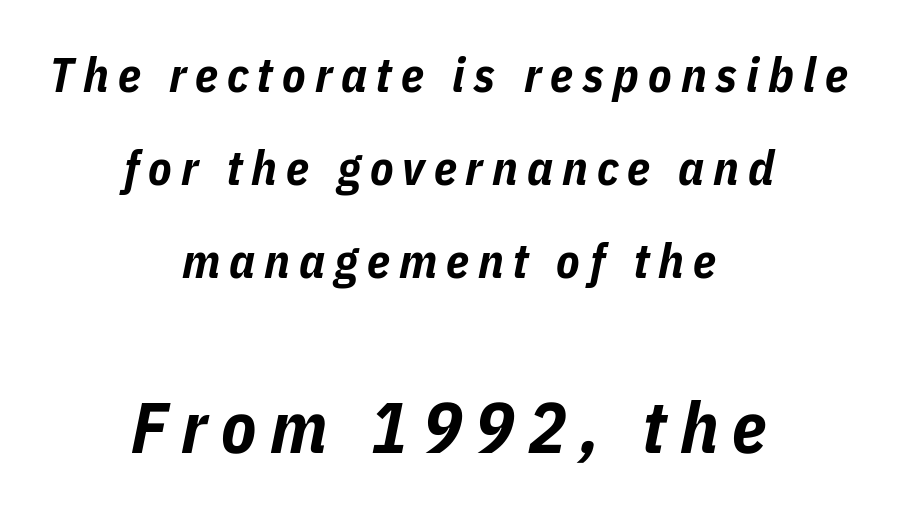
{"italic": "yes", "lean": "right", "slant_degrees": 11, "bold": "yes", "weight": "bold", "width": "condensed", "stroke_contrast": "low", "x_height": "medium", "monospaced": "no", "underline": "no", "align": "center", "line_spacing": "loose", "line_spacing_ratio": 1.94, "larger_block": "second", "size_ratio": 1.5, "glyph_px": 72}
